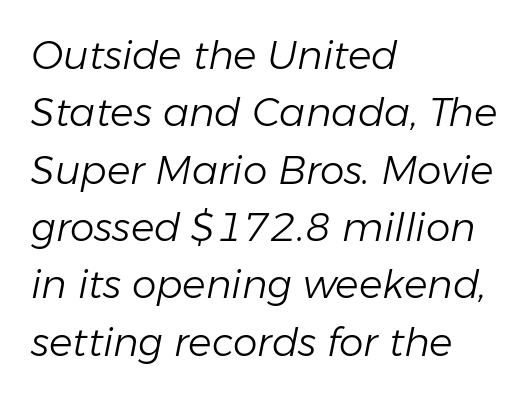
{"italic": "yes", "lean": "right", "slant_degrees": 11, "bold": "no", "weight": "light", "width": "normal", "stroke_contrast": "low", "x_height": "medium", "monospaced": "no", "underline": "no", "align": "left", "line_spacing": "normal", "line_spacing_ratio": 1.47, "letter_spacing": "normal", "letter_spacing_em": 0.0, "glyph_px": 39}
